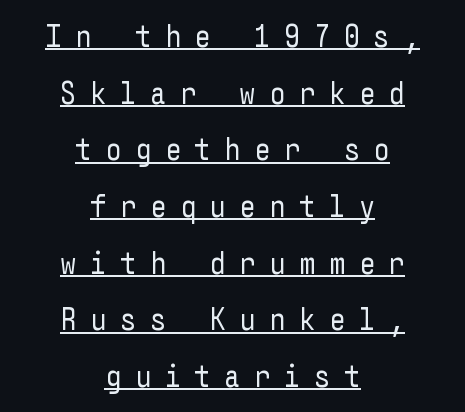
Q: Is the text bold? A: No.
Q: Is the text italic (slanted)? A: No, it is upright.
Q: Is the typeface a serif or a sans-serif typeface? A: Sans-serif.
Q: Is the text underlined? A: Yes.
Q: How is the paragraph aligned? A: Centered.
Q: Is the spacing between letters normal or unusually wide? A: Unusually wide.
Q: Width (condensed, normal, or wide)? A: Condensed.
Q: Stroke contrast? A: Low.
Q: x-height? A: Medium.
